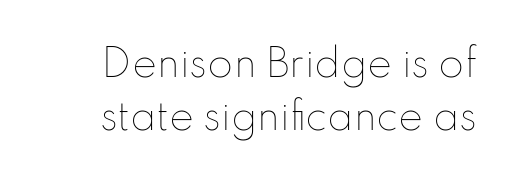
Style check: upright. Note the varied advance widths — an 'i' is clearly narrower than an 'm'. Glyph-to-glyph distance matches everyday printed text. This is not heavy type; no bold has been used.
